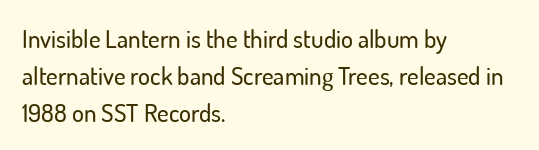
{"italic": "no", "underline": "no", "align": "left", "line_spacing": "normal", "line_spacing_ratio": 1.48, "letter_spacing": "normal", "letter_spacing_em": 0.0, "glyph_px": 25}
